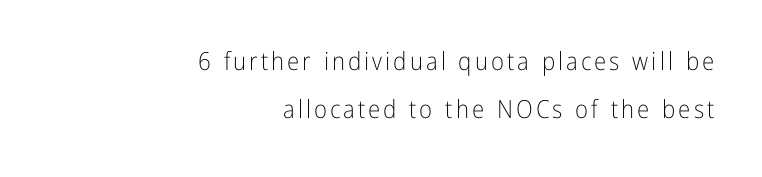
{"italic": "no", "bold": "no", "underline": "no", "align": "right", "line_spacing": "loose", "line_spacing_ratio": 1.94, "glyph_px": 25}
